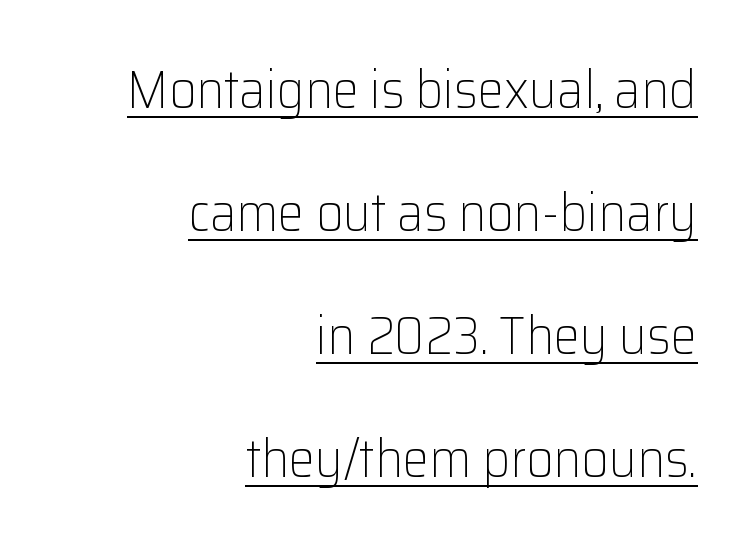
{"serif": "no", "italic": "no", "bold": "no", "weight": "light", "width": "normal", "stroke_contrast": "low", "x_height": "medium", "monospaced": "no", "underline": "yes", "align": "right", "line_spacing": "loose", "line_spacing_ratio": 2.32, "letter_spacing": "normal", "letter_spacing_em": 0.0, "glyph_px": 53}
